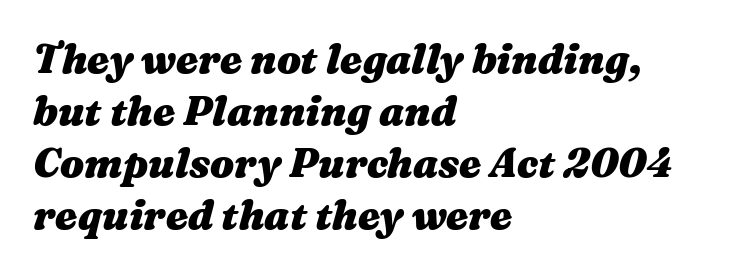
If you measured baseline to baseline, you'd find a middling distance. The face used here has the dense, thick strokes of a bold. Default kerning and tracking; the words read as compact shapes. The lettering tilts uniformly, giving the passage an italic look. A classic flush-left, rag-right setting is used for this passage.
